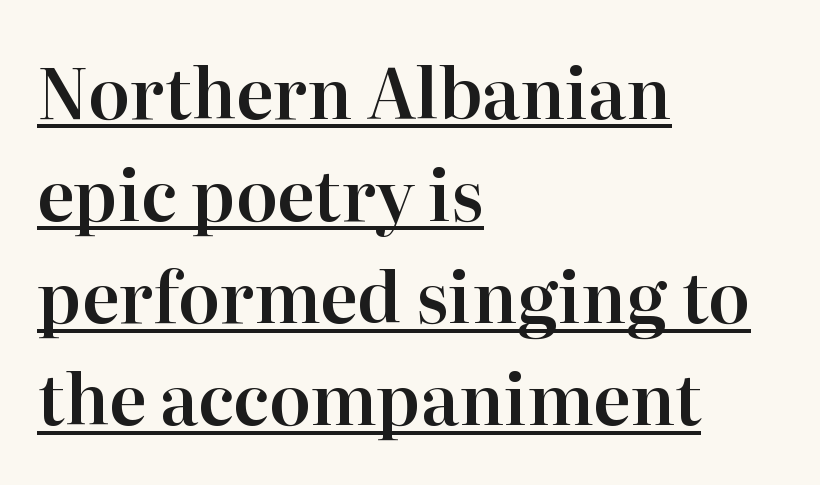
This sample is left-justified, so line endings fall wherever the words run out. Look at the tracking — it's just the regular setting, nothing added. These characters rest on top of a visible drawn line. Ascenders rise straight up at ninety degrees. Spacing verdict: proportional, widths tailored to each character.
